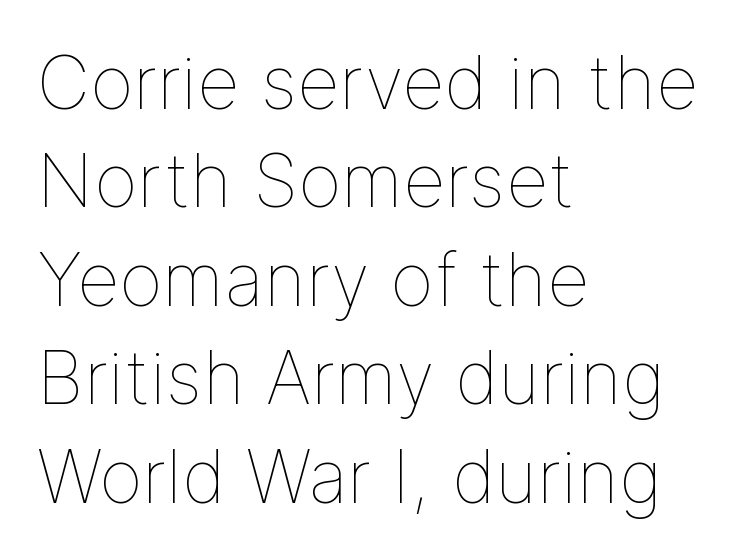
Think standard paragraph weight, or any step lighter than that. No word sits above an underline. Look at the tracking — it's just the regular setting, nothing added. Proportional: the letters do not fall into vertical columns.
